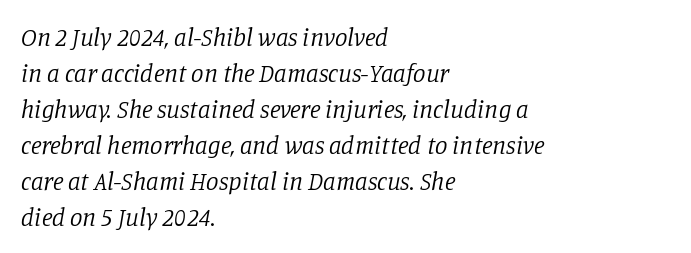
{"italic": "yes", "lean": "right", "slant_degrees": 11, "bold": "no", "underline": "no", "align": "left", "line_spacing": "normal", "line_spacing_ratio": 1.44, "letter_spacing": "normal", "letter_spacing_em": 0.0, "glyph_px": 25}
